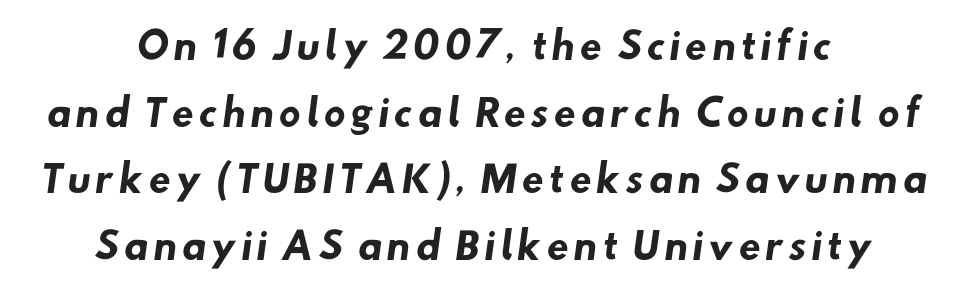
These lines are centered, leaving both edges ragged. The glyphs have the mass of a bold cut. Rule under the text: the space is simply empty. Spacing verdict: proportional, widths tailored to each character. Nothing sits at the stroke ends, so this counts as sans-serif.
